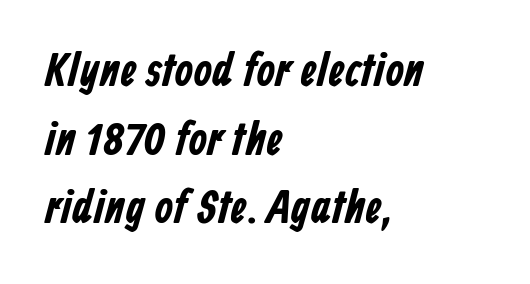
The image shows 47 px condensed sans-serif type; set left-aligned, normal line spacing (1.46x), normal letter spacing, not underlined; low stroke contrast and a medium x-height.
